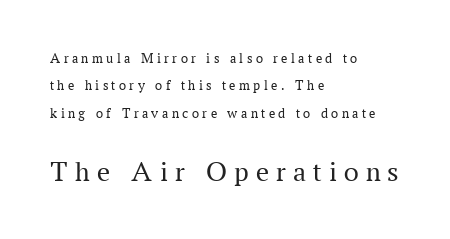
One-word summary of the alignment: left. Words float on clear page, feet unadorned. Proportional: the letters do not fall into vertical columns. Yep, those are serifs on the letters. Is the type heavy? It reads as light-to-regular instead. The lettering stays uniformly vertical, giving the passage a roman look.
